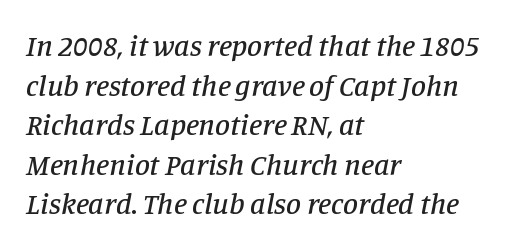
The rendering uses natural spacing where letterforms have individual widths. Every row of glyphs begins at an identical x-position on the left. One glance says typical: line gaps are just what's usual. The letters are slanted; this is an italic face.
